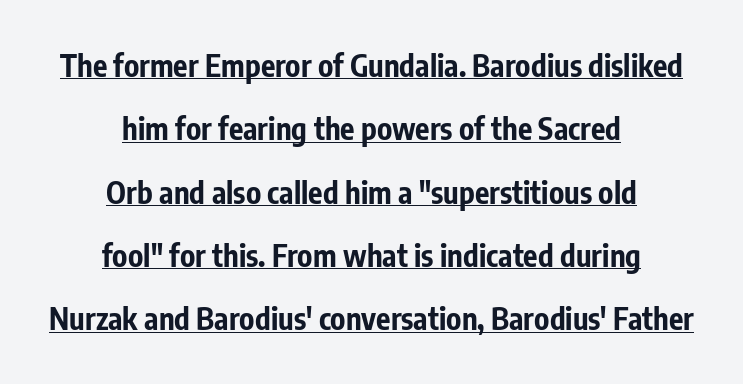
The image shows 30 px bold, condensed sans-serif type, upright; set centered, loose line spacing (2.11x), normal letter spacing, underlined; low stroke contrast and a medium x-height.
